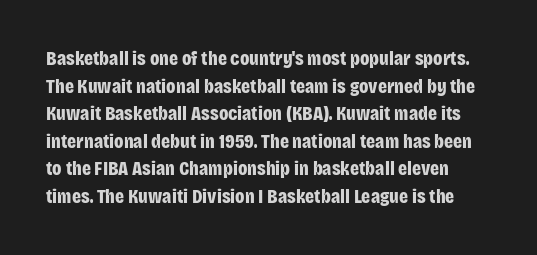
Ordinary non-slanted type is in use. Has an underline been added? It has not. Each word holds together tightly as a unit, with standard inter-letter gaps. Quick note: interline space is typical. Emphasis by weight is at full strength: bold.
